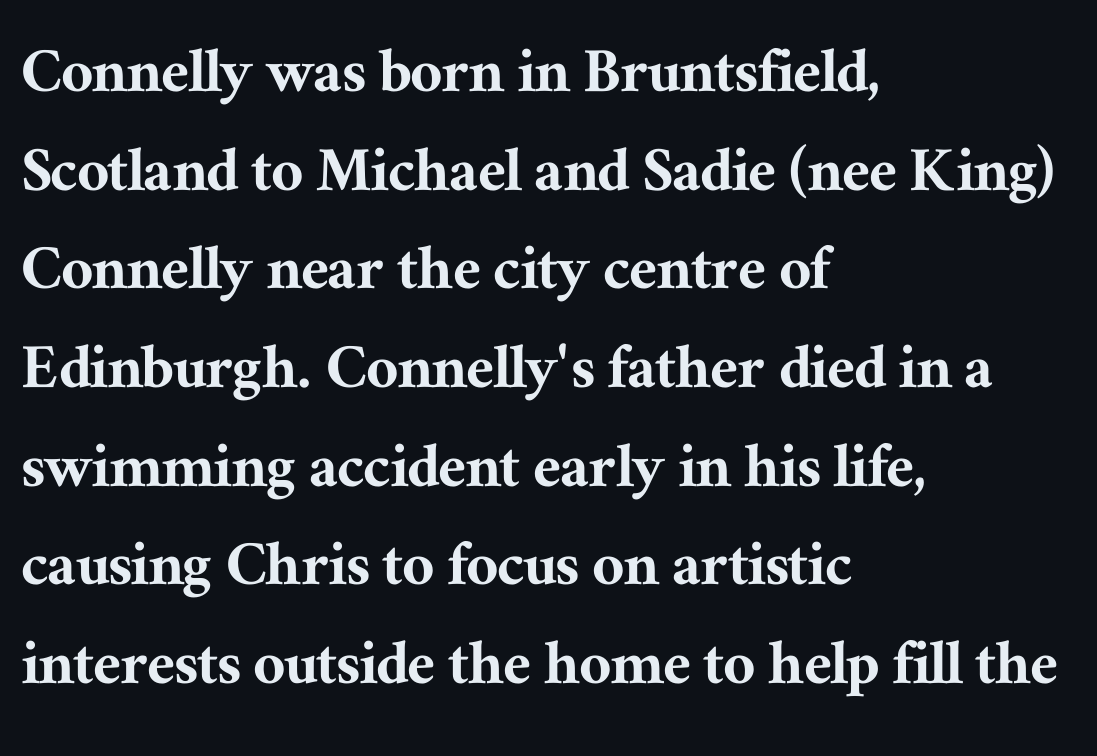
Just letters on the line, the space beneath them empty. Each word holds together tightly as a unit, with standard inter-letter gaps. Caption: multi-line text, flush left, ragged right. It's the straight-up-and-down kind of type. The face used here is proportionally spaced, like ordinary book or web type. The glyphs in this specimen are seriffed.
